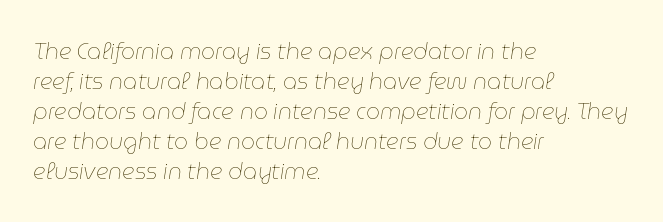
Q: Is the text bold? A: No.
Q: Is the text italic (slanted)? A: Yes, it leans right by about 9 degrees.
Q: Is the text underlined? A: No.
Q: How is the paragraph aligned? A: Left-aligned.
Q: Is the spacing between letters normal or unusually wide? A: Normal.
Q: Is the spacing between lines tight, normal or loose? A: Normal.
